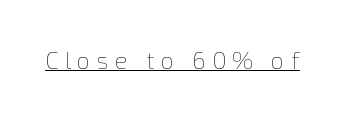
The image shows 24 px text type, upright; set unusually wide letter spacing (+0.26 em), underlined.
